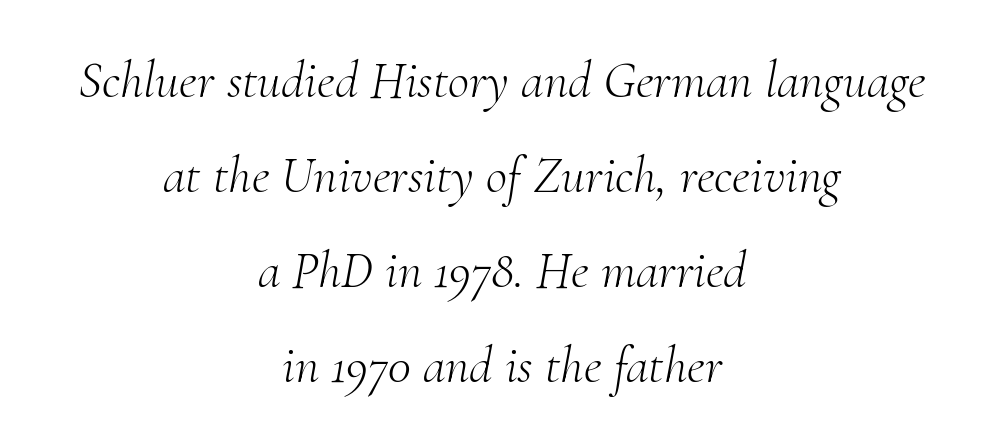
Centered paragraph, ragged on both sides. Descenders hang freely into open space. The letters are slanted; this is an italic face. Words appear dense and cohesive because spacing is normal. A typesetter would call this proportional, since set widths differ per character.
